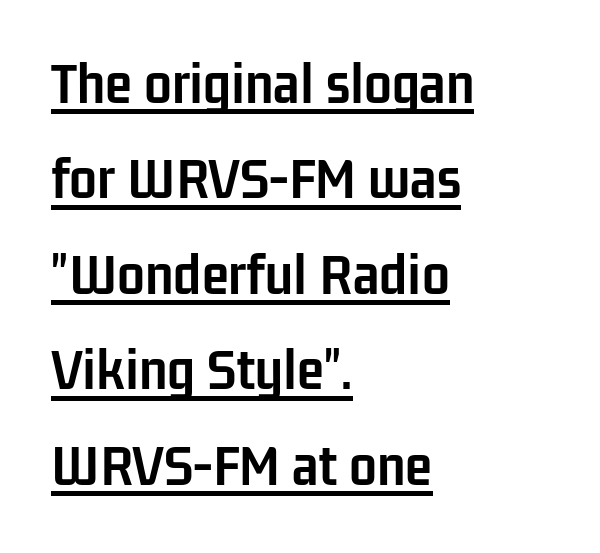
{"serif": "no", "italic": "no", "bold": "yes", "weight": "semibold", "width": "condensed", "stroke_contrast": "low", "x_height": "medium", "monospaced": "no", "underline": "yes", "align": "left", "line_spacing": "normal", "line_spacing_ratio": 1.54, "letter_spacing": "normal", "letter_spacing_em": 0.0, "glyph_px": 62}
